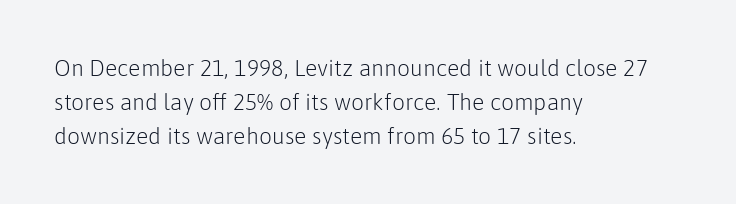
{"italic": "no", "bold": "no", "underline": "no", "align": "left", "line_spacing": "normal", "line_spacing_ratio": 1.48, "letter_spacing": "normal", "letter_spacing_em": 0.0, "glyph_px": 23}
